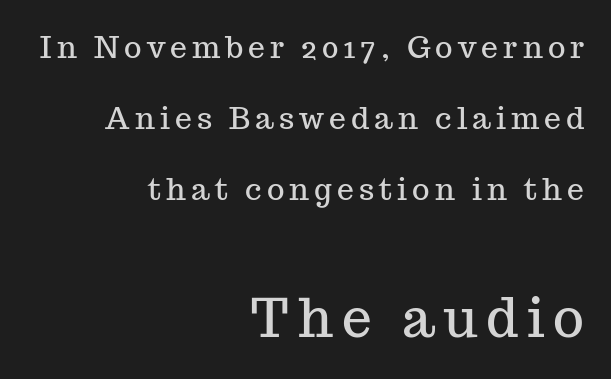
Q: Is the text italic (slanted)? A: No, it is upright.
Q: Is the typeface a serif or a sans-serif typeface? A: Serif.
Q: Is the text underlined? A: No.
Q: How is the paragraph aligned? A: Right-aligned.
Q: Is the spacing between lines tight, normal or loose? A: Loose.
Q: Which block of text is set in a larger size, the first (top) or the second (bottom)? A: The second (bottom) one.
Q: Width (condensed, normal, or wide)? A: Normal.
Q: Stroke contrast? A: Medium.
Q: x-height? A: Medium.
Q: Monospaced? A: No.
